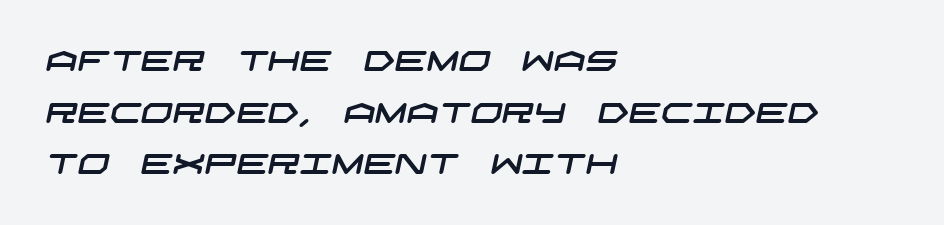
The image shows 28 px wide sans-serif type; set left-aligned, line spacing 1.84x, normal letter spacing, not underlined; low stroke contrast and a large x-height.
